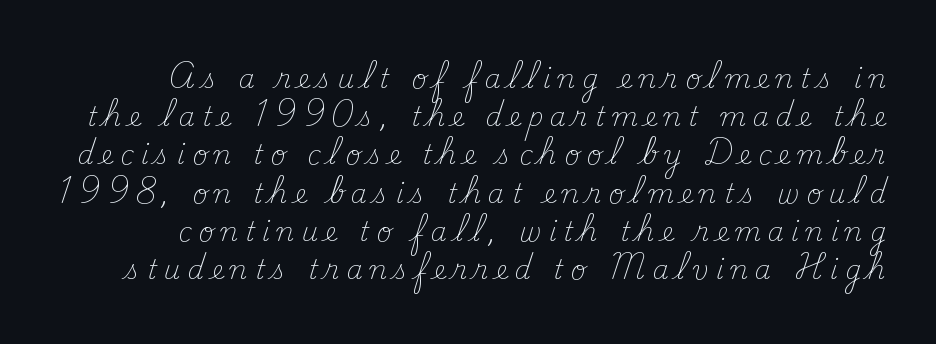
The image shows 26 px text type; set normal line spacing (1.47x), unusually wide letter spacing (+0.27 em), not underlined.
